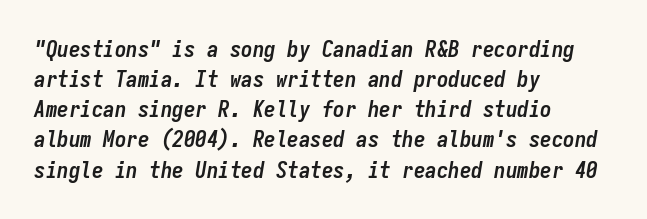
{"italic": "yes", "lean": "right", "slant_degrees": 9, "bold": "yes", "underline": "no", "align": "left", "line_spacing": "normal", "line_spacing_ratio": 1.31, "letter_spacing": "normal", "letter_spacing_em": 0.0, "glyph_px": 23}
